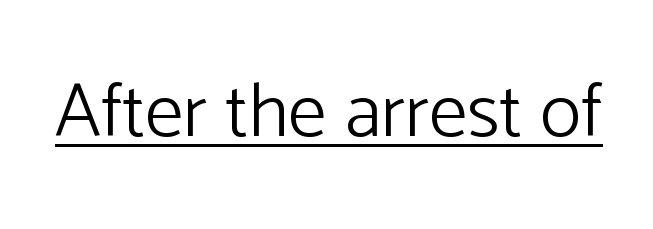
{"serif": "no", "italic": "no", "bold": "no", "weight": "light", "width": "normal", "stroke_contrast": "low", "x_height": "medium", "monospaced": "no", "underline": "yes", "letter_spacing": "normal", "letter_spacing_em": 0.0, "glyph_px": 77}
